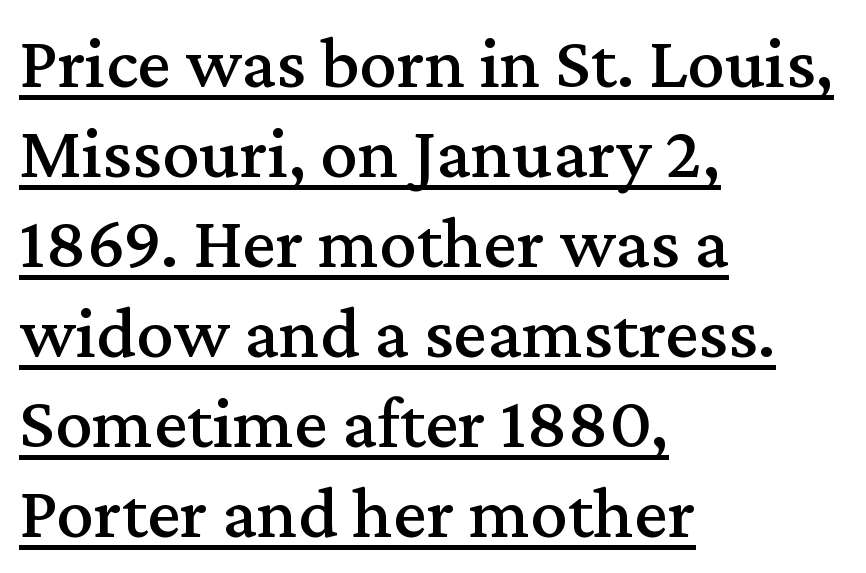
{"serif": "yes", "italic": "no", "width": "normal", "stroke_contrast": "medium", "x_height": "medium", "monospaced": "no", "underline": "yes", "align": "left", "line_spacing_ratio": 1.2, "letter_spacing": "normal", "letter_spacing_em": 0.0, "glyph_px": 75}
